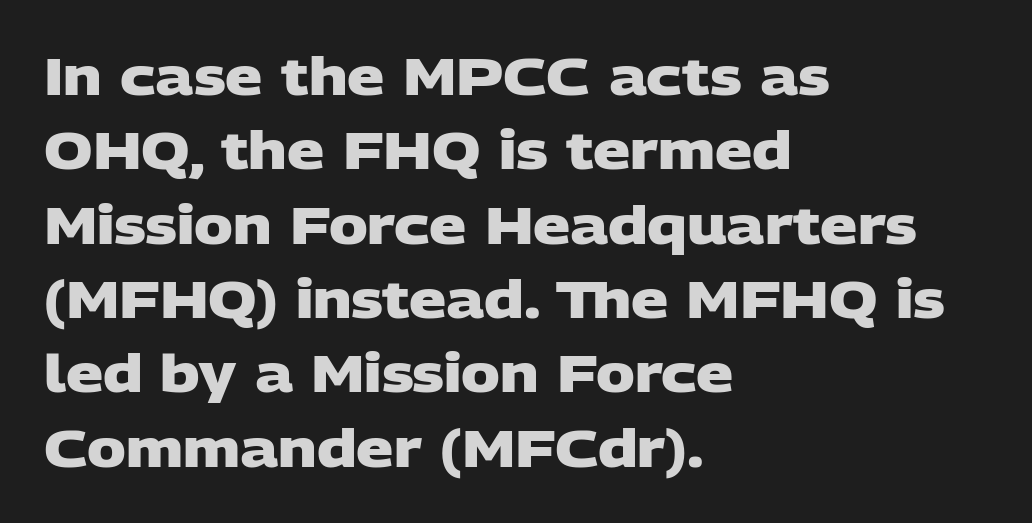
Q: Is the text bold? A: Yes.
Q: Is the typeface a serif or a sans-serif typeface? A: Sans-serif.
Q: Is the text underlined? A: No.
Q: How is the paragraph aligned? A: Left-aligned.
Q: Is the spacing between letters normal or unusually wide? A: Normal.
Q: Is the spacing between lines tight, normal or loose? A: Normal.
Q: Width (condensed, normal, or wide)? A: Wide.
Q: Stroke contrast? A: Low.
Q: x-height? A: Large.
Q: Monospaced? A: No.
